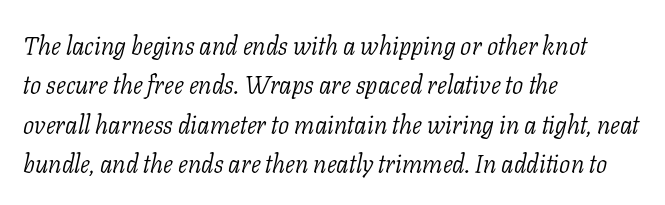
The image shows 25 px text type, italic (leaning right); set left-aligned, normal line spacing (1.58x), normal letter spacing, not underlined.
